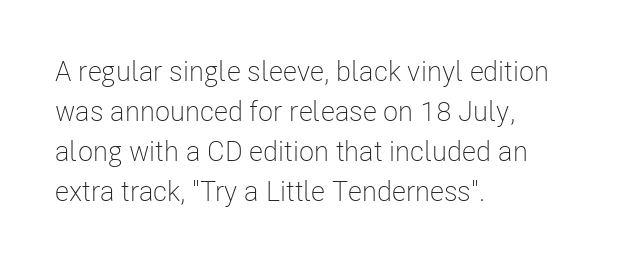
{"serif": "no", "italic": "no", "bold": "no", "weight": "light", "width": "condensed", "stroke_contrast": "low", "x_height": "medium", "monospaced": "no", "underline": "no", "align": "left", "line_spacing": "normal", "line_spacing_ratio": 1.43, "letter_spacing": "normal", "letter_spacing_em": 0.0, "glyph_px": 28}
